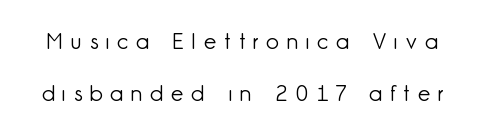
The image shows 22 px text type, upright; set loose line spacing (2.36x), unusually wide letter spacing (+0.36 em), not underlined.
